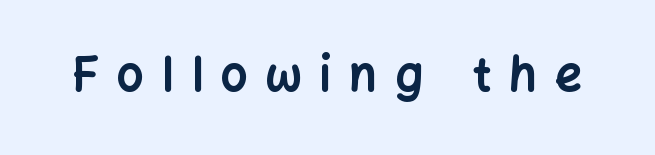
Descenders are the only things crossing below the line. Does the lettering tilt? It doesn't — this is upright. Chunky letters — that's bold for sure. The text was rendered using a sans face with plain stroke endings. The face used here is proportionally spaced, like ordinary book or web type.
